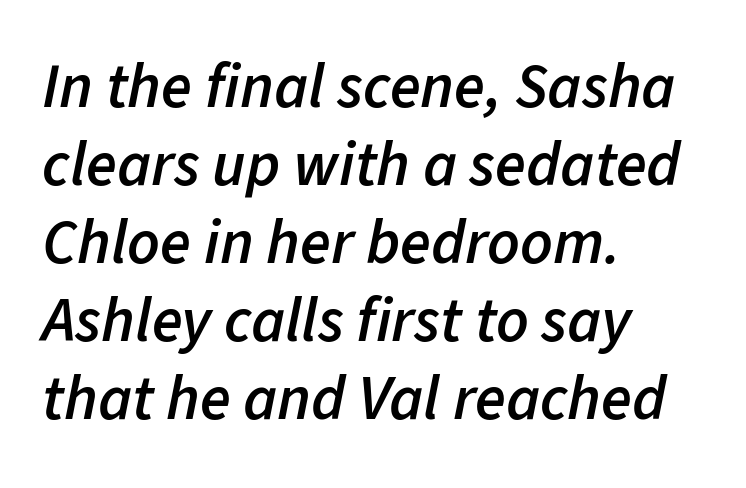
Q: Is the text bold? A: Semi-bold.
Q: Is the text italic (slanted)? A: Yes, it leans right by about 11 degrees.
Q: Is the text underlined? A: No.
Q: How is the paragraph aligned? A: Left-aligned.
Q: Is the spacing between letters normal or unusually wide? A: Normal.
Q: Width (condensed, normal, or wide)? A: Normal.
Q: Stroke contrast? A: Low.
Q: x-height? A: Medium.
Q: Monospaced? A: No.
